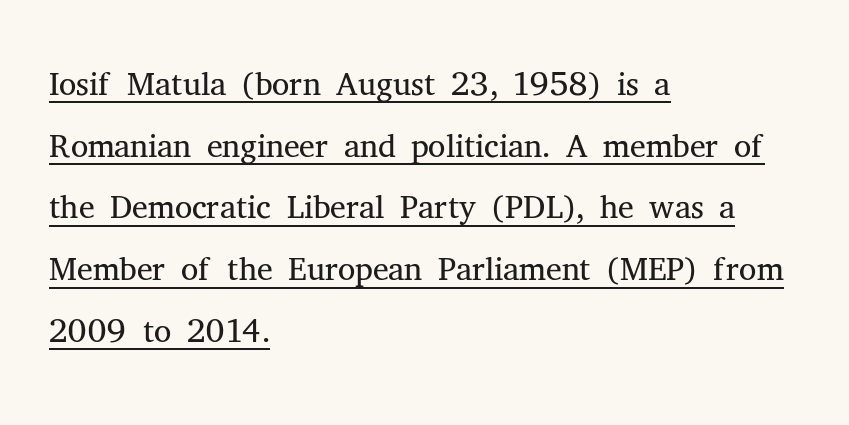
{"serif": "yes", "italic": "no", "bold": "no", "weight": "light", "width": "normal", "stroke_contrast": "medium", "x_height": "medium", "monospaced": "no", "underline": "yes", "align": "left", "line_spacing": "normal", "line_spacing_ratio": 1.26, "letter_spacing": "normal", "letter_spacing_em": 0.0, "glyph_px": 49}
